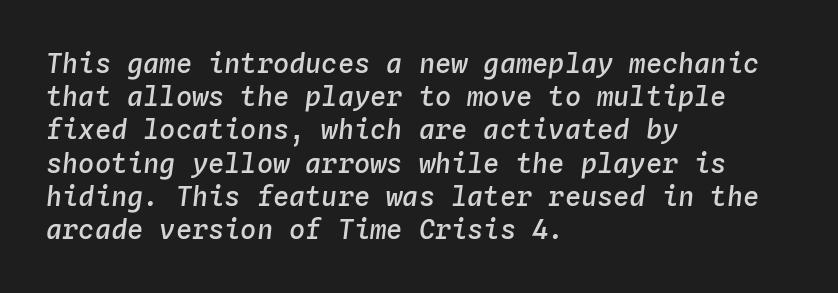
The image shows 27 px text type, italic (leaning right); set left-aligned, line spacing 1.23x, normal letter spacing, not underlined.
